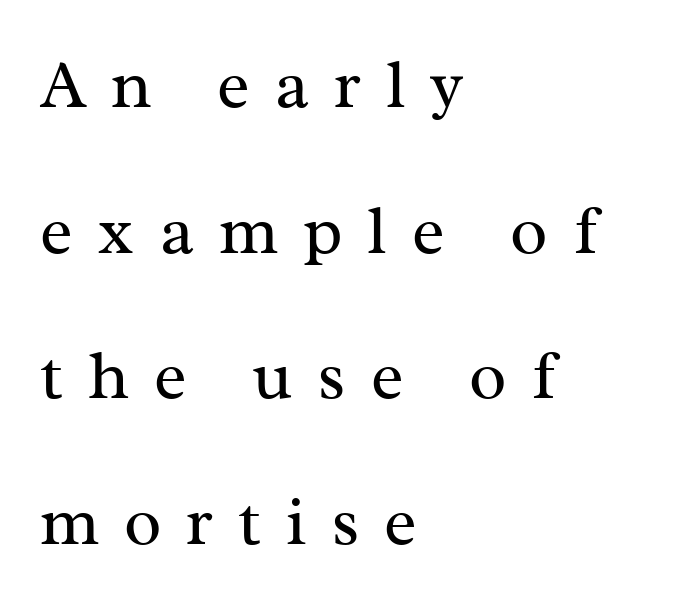
{"serif": "yes", "italic": "no", "bold": "no", "weight": "regular", "width": "normal", "stroke_contrast": "medium", "x_height": "medium", "monospaced": "no", "underline": "no", "align": "left", "line_spacing": "loose", "line_spacing_ratio": 2.11, "letter_spacing": "wide", "letter_spacing_em": 0.36, "glyph_px": 69}
